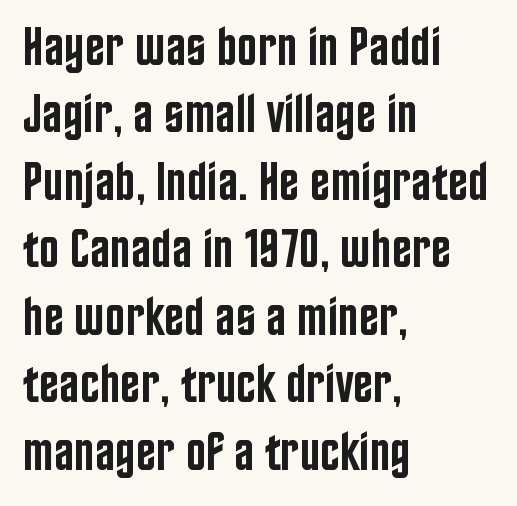
Q: Is the text bold? A: Semi-bold.
Q: Is the text italic (slanted)? A: No, it is upright.
Q: Is the typeface a serif or a sans-serif typeface? A: Sans-serif.
Q: Is the text underlined? A: No.
Q: How is the paragraph aligned? A: Left-aligned.
Q: Is the spacing between letters normal or unusually wide? A: Normal.
Q: Is the spacing between lines tight, normal or loose? A: Normal.
Q: Width (condensed, normal, or wide)? A: Condensed.
Q: Stroke contrast? A: Low.
Q: x-height? A: Large.
Q: Monospaced? A: No.
